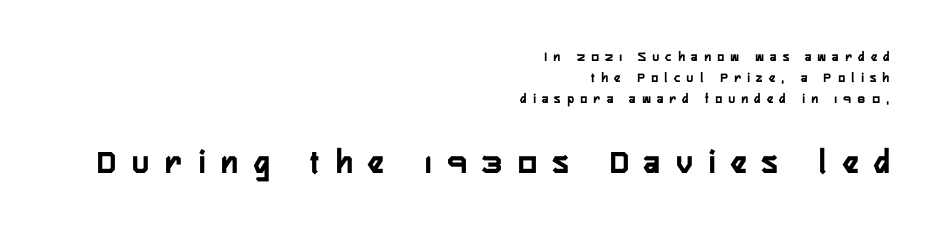
{"serif": "no", "italic": "no", "width": "condensed", "stroke_contrast": "low", "x_height": "medium", "monospaced": "no", "underline": "no", "align": "right", "line_spacing": "normal", "line_spacing_ratio": 1.49, "letter_spacing": "wide", "letter_spacing_em": 0.47, "larger_block": "second", "size_ratio": 2.5, "glyph_px": 35}
